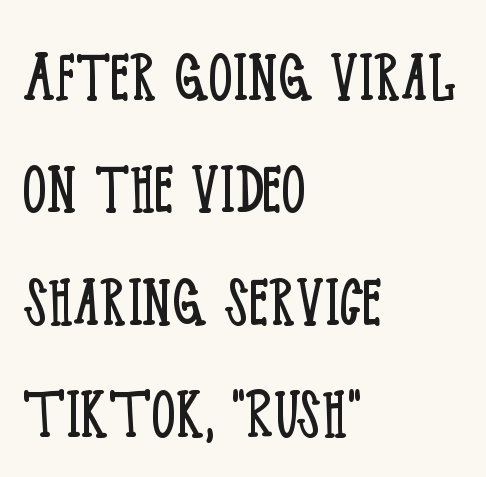
Do the characters align in a grid? No, the font is proportional. Leading: standard. Letters rest on an invisible, unmarked baseline. Is this a heavy cut? Hardly; it is regular or lighter.
